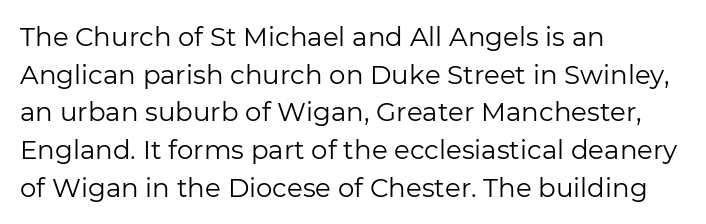
The image shows 26 px text type, upright; set left-aligned, normal line spacing (1.45x), normal letter spacing, not underlined.
